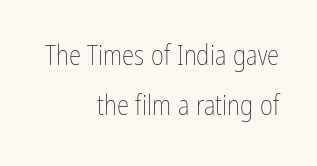
The image shows 28 px thin, condensed type, upright; set right-aligned, line spacing 1.8x, normal letter spacing, not underlined; low stroke contrast and a medium x-height.
